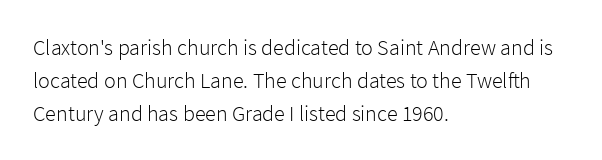
{"italic": "no", "bold": "no", "underline": "no", "align": "left", "line_spacing": "normal", "line_spacing_ratio": 1.49, "letter_spacing": "normal", "letter_spacing_em": 0.0, "glyph_px": 22}
